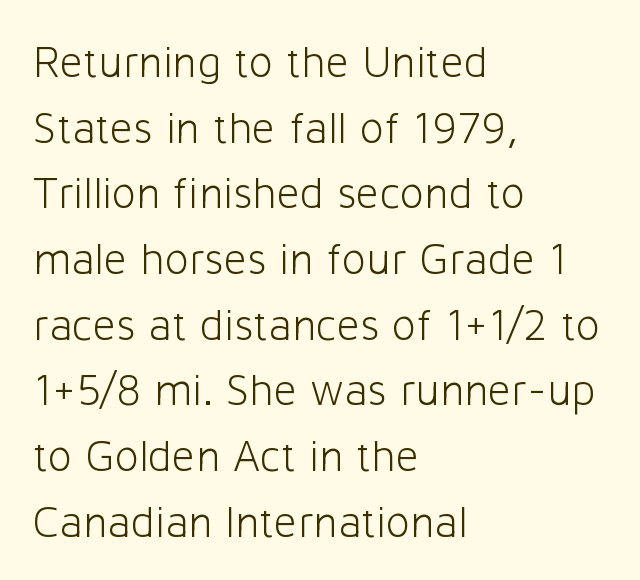
Q: Is the text bold? A: No.
Q: Is the text italic (slanted)? A: No, it is upright.
Q: Is the typeface a serif or a sans-serif typeface? A: Sans-serif.
Q: Is the text underlined? A: No.
Q: How is the paragraph aligned? A: Left-aligned.
Q: Is the spacing between letters normal or unusually wide? A: Normal.
Q: Is the spacing between lines tight, normal or loose? A: Normal.
Q: Width (condensed, normal, or wide)? A: Normal.
Q: Stroke contrast? A: Low.
Q: x-height? A: Medium.
Q: Monospaced? A: No.
